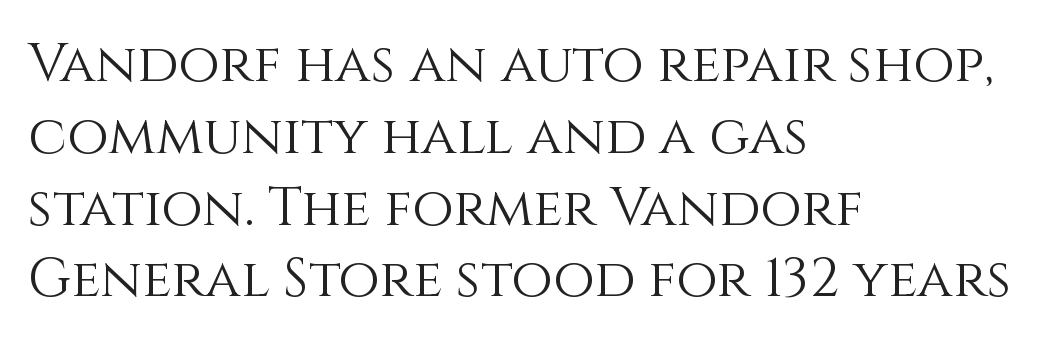
Italic: no, the glyphs are upright roman. Check the space under the baseline: it is left empty. A typesetter would call this proportional, since set widths differ per character. The text block is weighted toward the left margin, trailing off unevenly rightward.
